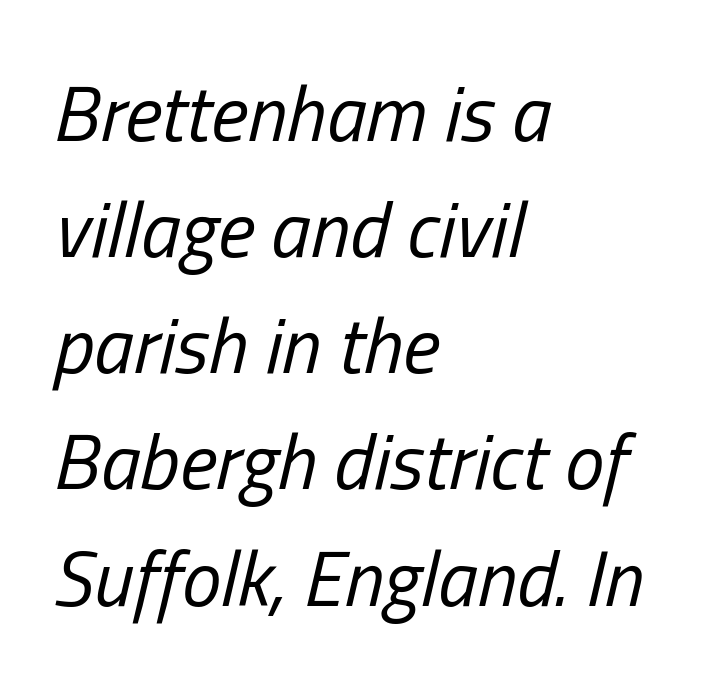
Q: Is the text bold? A: No.
Q: Is the text italic (slanted)? A: Yes, it leans right by about 13 degrees.
Q: Is the text underlined? A: No.
Q: How is the paragraph aligned? A: Left-aligned.
Q: Is the spacing between letters normal or unusually wide? A: Normal.
Q: Is the spacing between lines tight, normal or loose? A: Normal.
Q: Width (condensed, normal, or wide)? A: Condensed.
Q: Stroke contrast? A: Low.
Q: x-height? A: Medium.
Q: Monospaced? A: No.
